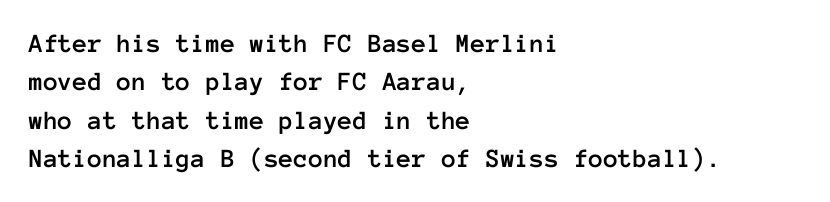
Compared with typical paragraphs, the rows here are spaced about the same. Posture: straight, roman, zero tilt. Inter-character spacing is left at the font's built-in metrics. The space beneath each line is pristine and unruled. The compositor pushed each line to the left boundary.
